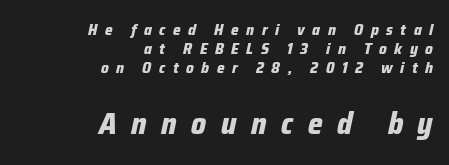
The zone under the glyphs is completely vacant. Think of a printed novel: that variable character pitch is what you see here. Thick stems and heavy bowls — unmistakably bold. Compare the two chunks: the lower has the greater cap height. You could only call the tracking loose — the letters float apart.
